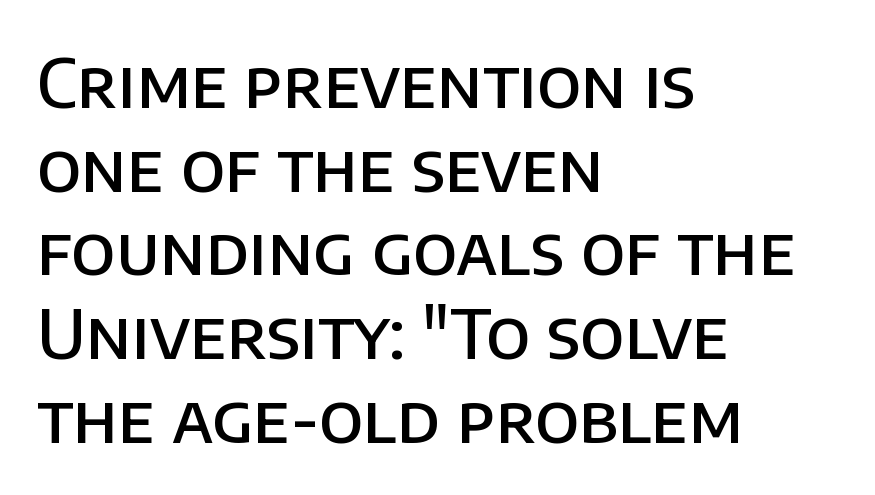
Every row of glyphs begins at an identical x-position on the left. A roman cut, with each character standing at attention. Plain, unruled lines of type. Looks like regular typesetting: each glyph gets only the width it needs.
